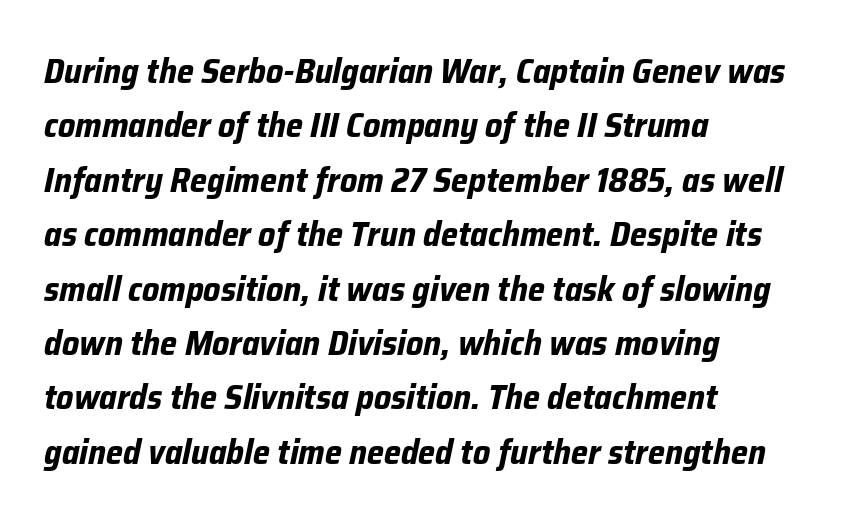
The space beneath each line is pristine and unruled. In CSS terms this would be text-align: left. Do the characters align in a grid? No, the font is proportional. In terms of letterspacing, this is plain default setting. The specimen reads as italic at a glance.
